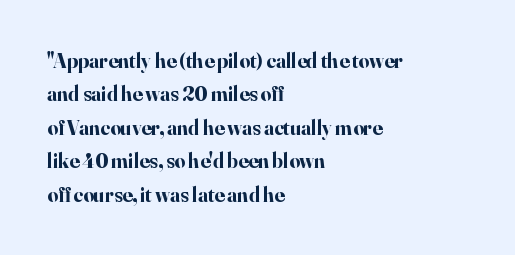
The lines sit at an ordinary, default distance from one another. Bare-footed words on every line. The rendering uses a bold face; every stroke is thick and dark. Posture: upright roman.
